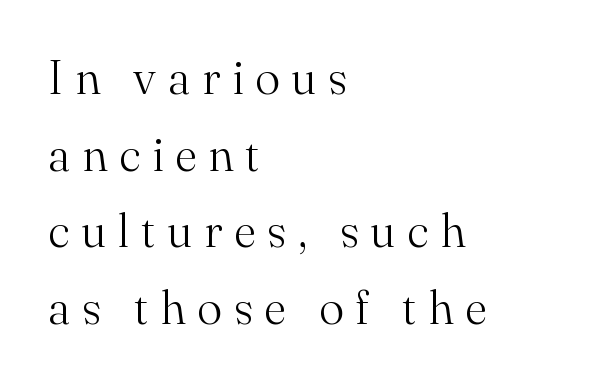
Reading down the column, the eye jumps a familiar distance to each next line. Is there any slant? The stems are plumb. You could only call the tracking loose — the letters float apart. Weight: regular or lighter.
